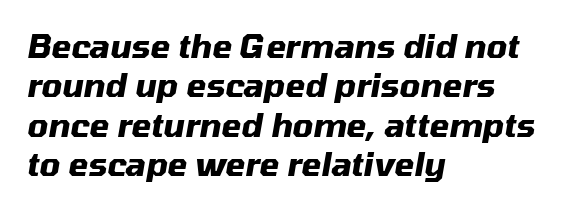
The image shows 32 px heavy type, italic (leaning right); set left-aligned, line spacing 1.23x, normal letter spacing, not underlined; medium stroke contrast and a medium x-height.
